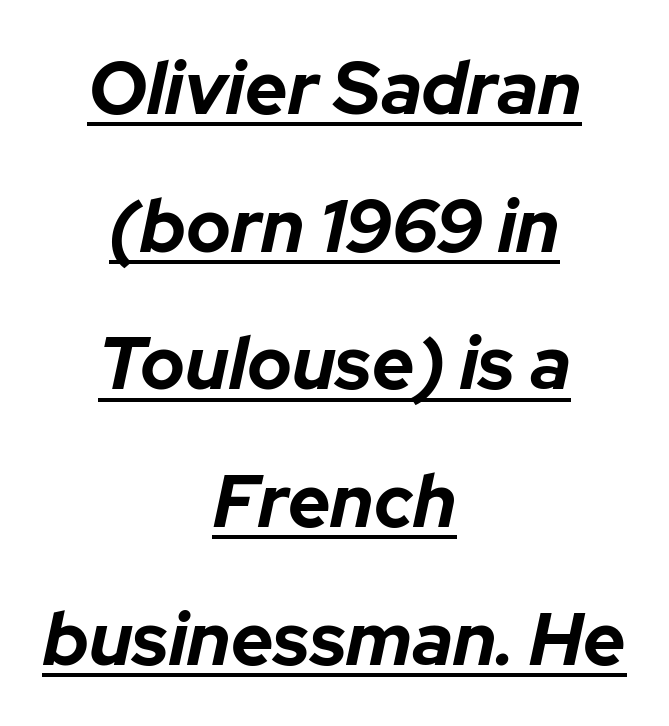
{"italic": "yes", "lean": "right", "slant_degrees": 12, "bold": "yes", "weight": "bold", "width": "normal", "stroke_contrast": "low", "x_height": "medium", "monospaced": "no", "underline": "yes", "align": "center", "line_spacing_ratio": 1.86, "letter_spacing": "normal", "letter_spacing_em": 0.0, "glyph_px": 74}
